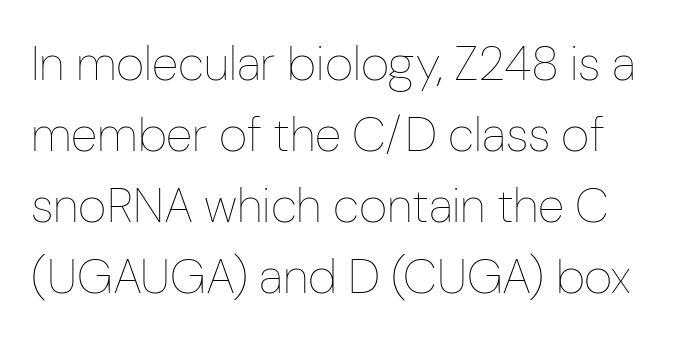
{"italic": "no", "bold": "no", "weight": "thin", "width": "condensed", "stroke_contrast": "low", "x_height": "medium", "monospaced": "no", "underline": "no", "line_spacing": "normal", "line_spacing_ratio": 1.45, "letter_spacing": "normal", "letter_spacing_em": 0.0, "glyph_px": 49}
